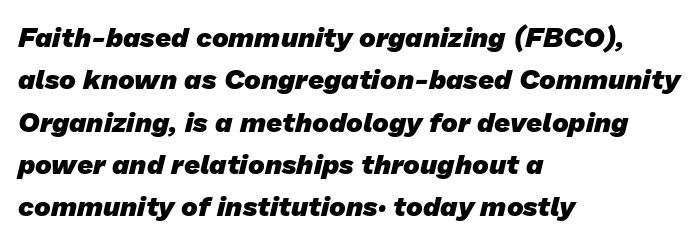
Compared with typical paragraphs, the rows here are spaced about the same. The space directly below the letters is spotless. Line starts are locked; line ends wander. Heavy-handed strokes throughout: this text is bold. The rendering shows plain stroke endings on the letterforms — a sans-serif design.
